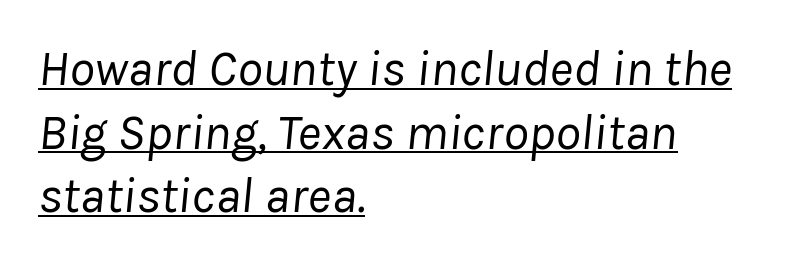
The image shows 51 px regular-weight type, italic (leaning right); set left-aligned, normal line spacing (1.25x), normal letter spacing, underlined; low stroke contrast and a medium x-height.
